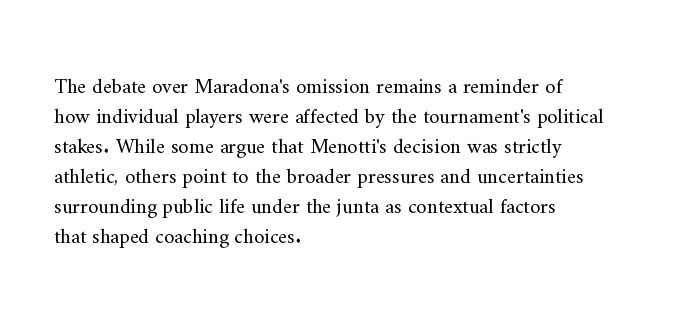
Compared with typical body copy, the letter spacing here is the same. The text block is weighted toward the left margin, trailing off unevenly rightward. The foot of each line stays bare and open. Evenly set lines give the paragraph a standard silhouette. Stroke thickness stays within the range of a standard reading face or lighter.
